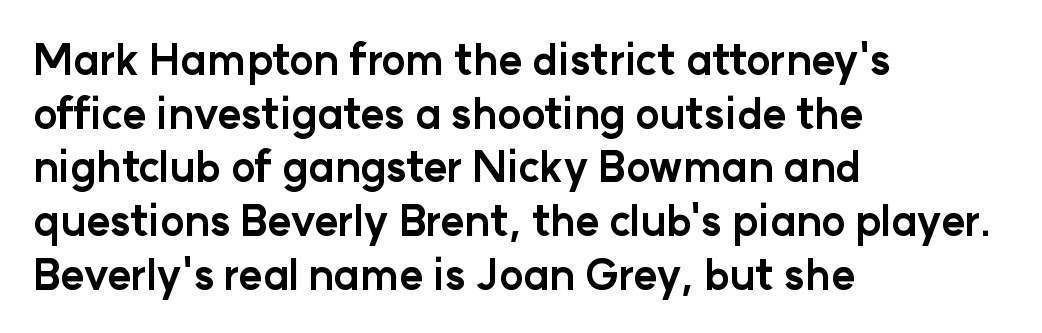
The image shows 41 px bold sans-serif type, upright; set left-aligned, normal line spacing (1.31x), normal letter spacing, not underlined; low stroke contrast and a medium x-height.
